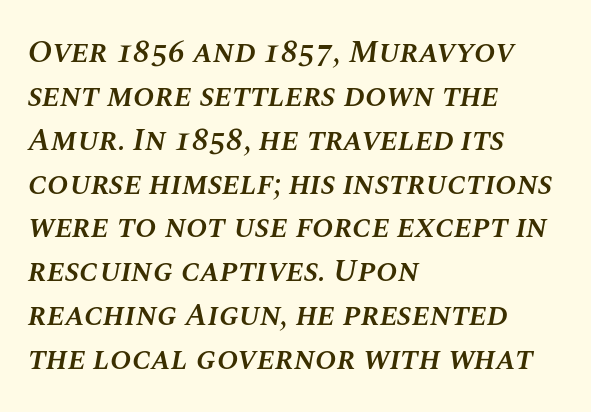
Q: Is the text bold? A: Semi-bold.
Q: Is the text italic (slanted)? A: Yes, it leans right by about 10 degrees.
Q: Is the text underlined? A: No.
Q: How is the paragraph aligned? A: Left-aligned.
Q: Is the spacing between letters normal or unusually wide? A: Normal.
Q: Is the spacing between lines tight, normal or loose? A: Normal.
Q: Width (condensed, normal, or wide)? A: Normal.
Q: Stroke contrast? A: Medium.
Q: x-height? A: Large.
Q: Monospaced? A: No.
